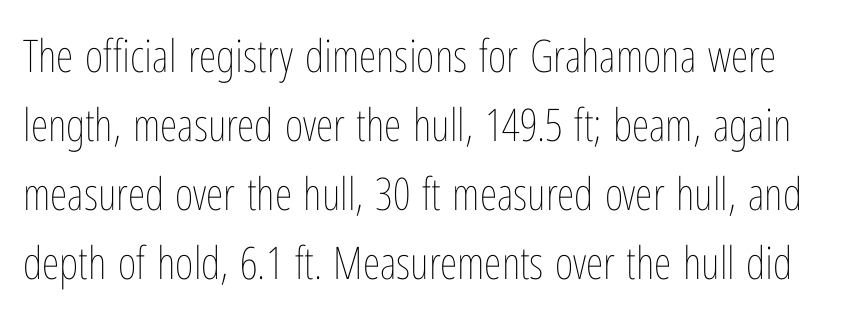
Q: Is the text bold? A: No.
Q: Is the text italic (slanted)? A: No, it is upright.
Q: Is the text underlined? A: No.
Q: Is the spacing between letters normal or unusually wide? A: Normal.
Q: Is the spacing between lines tight, normal or loose? A: Normal.
Q: Width (condensed, normal, or wide)? A: Condensed.
Q: Stroke contrast? A: Low.
Q: x-height? A: Medium.
Q: Monospaced? A: No.
